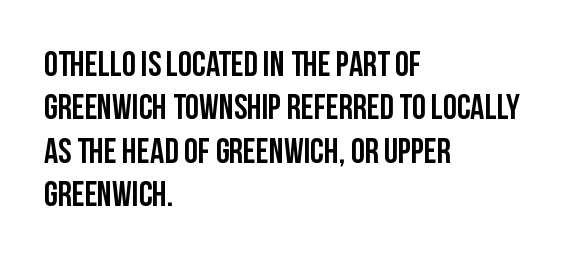
The image shows 35 px condensed sans-serif type, upright; set left-aligned, line spacing 1.24x, normal letter spacing, not underlined; low stroke contrast and a large x-height.
